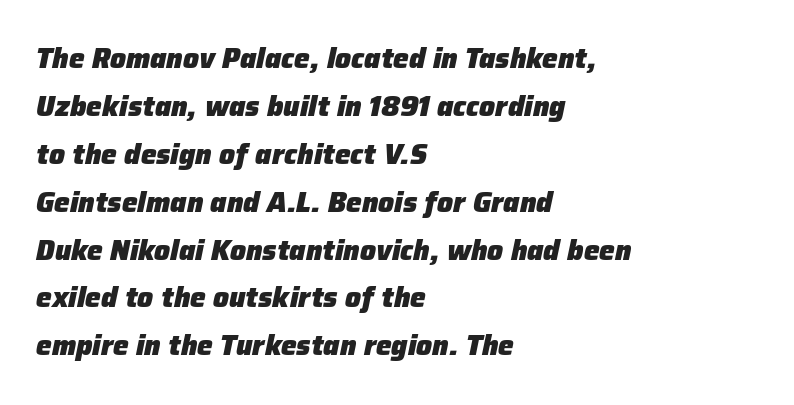
{"italic": "yes", "lean": "right", "slant_degrees": 12, "bold": "yes", "weight": "heavy", "width": "normal", "stroke_contrast": "low", "x_height": "medium", "monospaced": "no", "underline": "no", "align": "left", "line_spacing_ratio": 1.71, "letter_spacing": "normal", "letter_spacing_em": 0.0, "glyph_px": 28}
